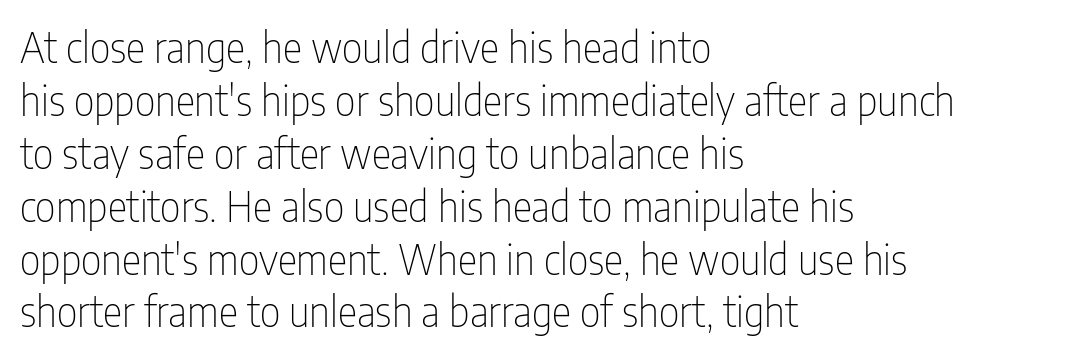
The image shows 41 px thin, condensed sans-serif type, upright; set left-aligned, normal line spacing (1.29x), normal letter spacing, not underlined; low stroke contrast and a medium x-height.
